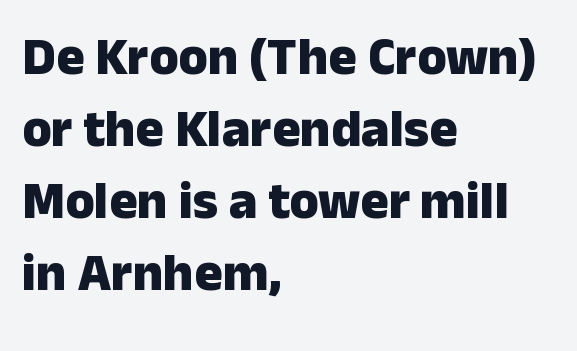
The vertical gap from one line to the next is medium. No italicization has been applied; the sample stays upright. The line texture is even and compact thanks to regular tracking. The compositor pushed each line to the left boundary. As a designer I'd log this as weight 700, bold. Typographically, this falls in the sans-serif category.
